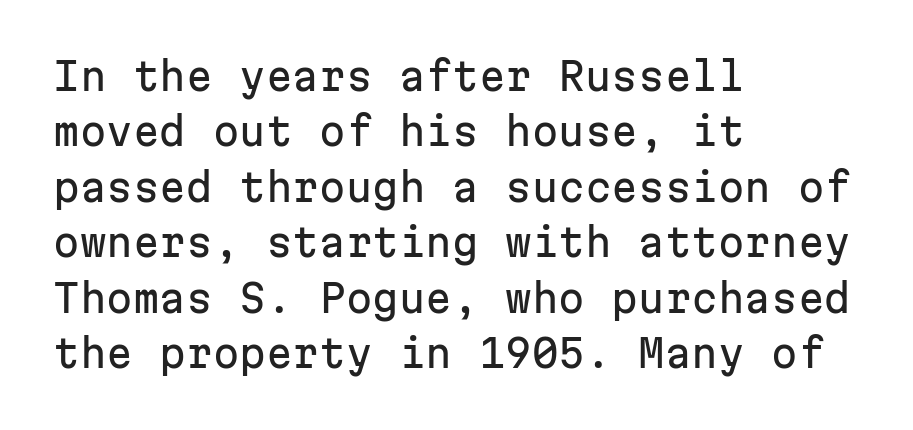
Q: Is the text italic (slanted)? A: No, it is upright.
Q: Is the typeface a serif or a sans-serif typeface? A: Sans-serif.
Q: Is the text underlined? A: No.
Q: How is the paragraph aligned? A: Left-aligned.
Q: Is the spacing between letters normal or unusually wide? A: Normal.
Q: Is the spacing between lines tight, normal or loose? A: Normal.
Q: Width (condensed, normal, or wide)? A: Normal.
Q: Stroke contrast? A: Low.
Q: x-height? A: Medium.
Q: Monospaced? A: Yes.
